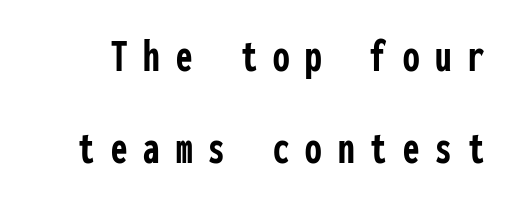
In terms of letterspacing, this is a distinctly airy, spread setting. These words are printed bold, with thick strokes throughout. The vertical gap from one line to the next is large. A roman cut, with each character standing at attention. The typeface chosen for these lines omits serifs.
